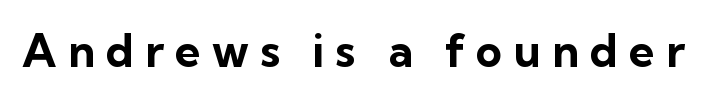
{"serif": "no", "italic": "no", "bold": "yes", "weight": "bold", "width": "normal", "stroke_contrast": "low", "x_height": "medium", "monospaced": "no", "underline": "no", "letter_spacing": "wide", "letter_spacing_em": 0.25, "glyph_px": 45}
